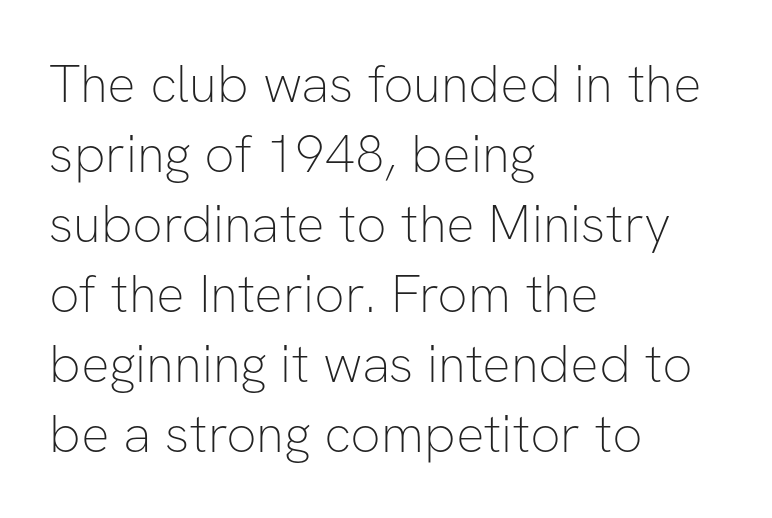
{"serif": "no", "italic": "no", "bold": "no", "weight": "thin", "width": "normal", "stroke_contrast": "low", "x_height": "medium", "monospaced": "no", "underline": "no", "align": "left", "line_spacing": "normal", "line_spacing_ratio": 1.32, "letter_spacing": "normal", "letter_spacing_em": 0.0, "glyph_px": 53}
